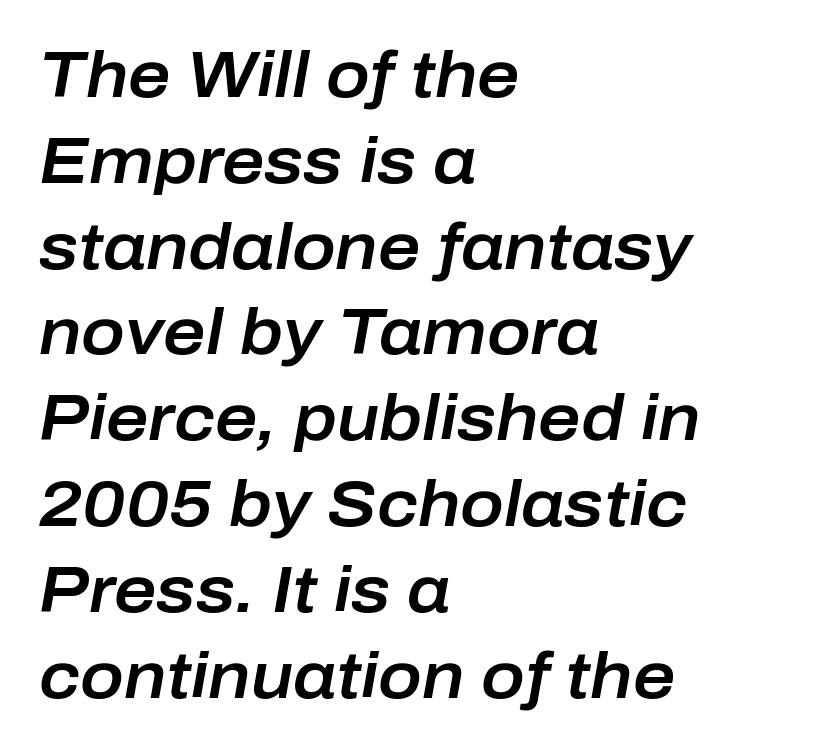
{"italic": "yes", "lean": "right", "slant_degrees": 10, "width": "normal", "stroke_contrast": "low", "x_height": "medium", "monospaced": "no", "underline": "no", "align": "left", "line_spacing": "normal", "line_spacing_ratio": 1.32, "letter_spacing": "normal", "letter_spacing_em": 0.0, "glyph_px": 65}
